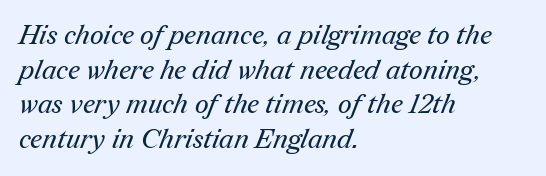
The image shows 27 px text type; set left-aligned, normal line spacing (1.28x), normal letter spacing, not underlined.
